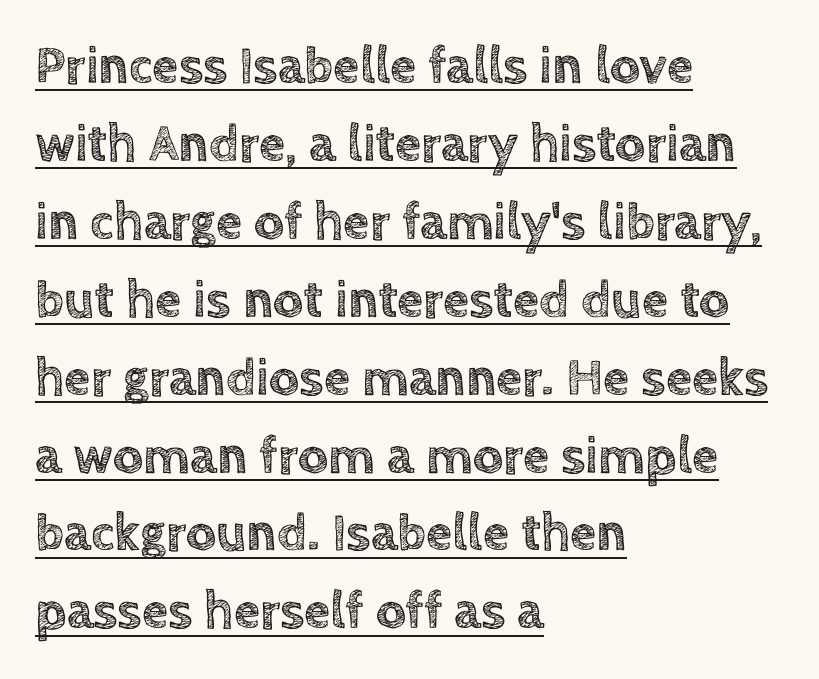
The line-height multiplier appears to be the usual default. These lines were composed using upright roman letters. Casual observation: everything's shoved over to the left. These characters rest on top of a visible drawn line. Spacing between characters is what you'd get straight out of the box.
